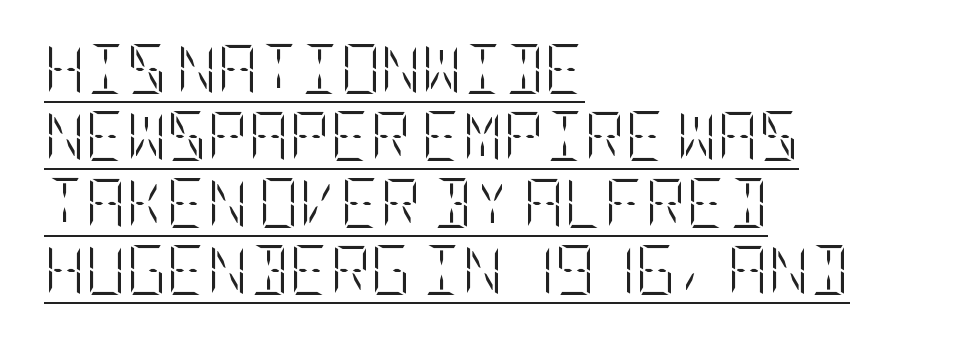
The image shows 50 px light, condensed type, upright; set left-aligned, normal line spacing (1.34x), normal letter spacing, underlined; low stroke contrast and a large x-height.
